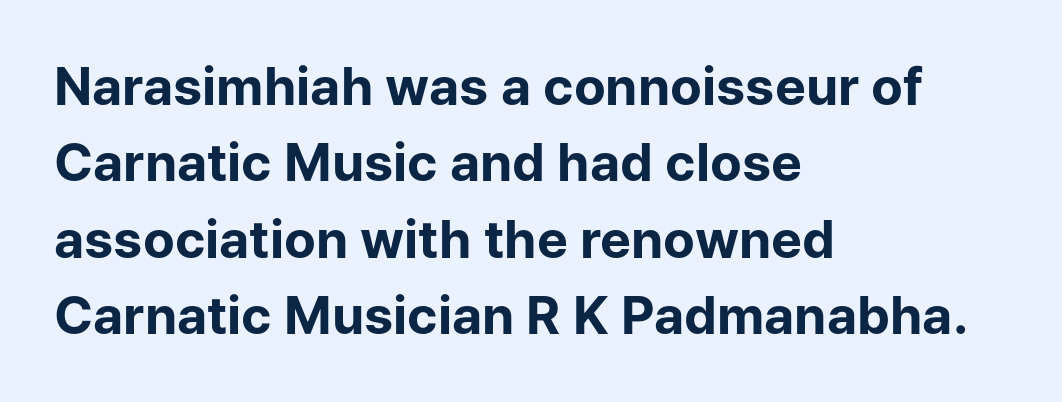
{"serif": "no", "italic": "no", "bold": "yes", "weight": "bold", "width": "normal", "stroke_contrast": "low", "x_height": "medium", "monospaced": "no", "underline": "no", "align": "left", "line_spacing": "normal", "line_spacing_ratio": 1.47, "letter_spacing": "normal", "letter_spacing_em": 0.0, "glyph_px": 52}
